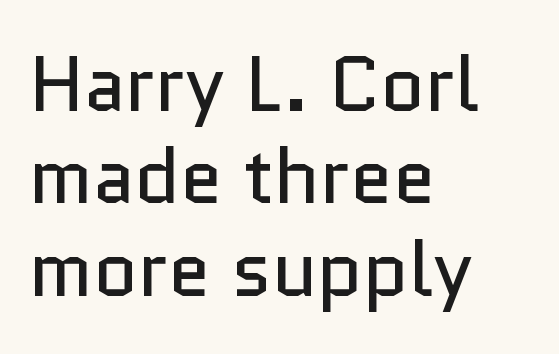
The image shows 77 px regular-weight sans-serif type, upright; set left-aligned, line spacing 1.2x, normal letter spacing, not underlined; low stroke contrast and a medium x-height.
